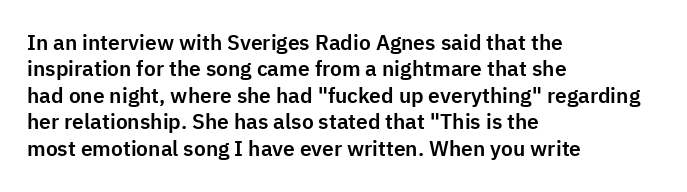
Q: Is the text italic (slanted)? A: No, it is upright.
Q: Is the text underlined? A: No.
Q: How is the paragraph aligned? A: Left-aligned.
Q: Is the spacing between letters normal or unusually wide? A: Normal.
Q: Is the spacing between lines tight, normal or loose? A: Normal.
